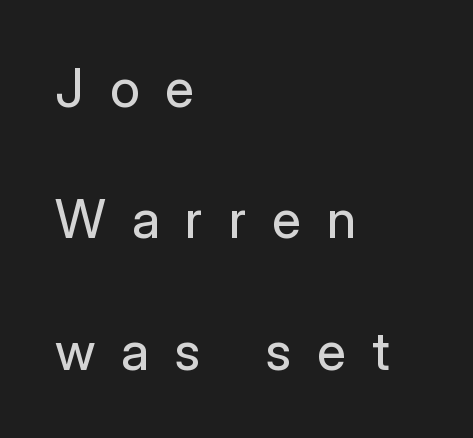
{"serif": "no", "italic": "no", "bold": "no", "weight": "regular", "width": "normal", "stroke_contrast": "low", "x_height": "medium", "monospaced": "no", "underline": "no", "align": "left", "line_spacing": "loose", "line_spacing_ratio": 2.48, "letter_spacing": "wide", "letter_spacing_em": 0.49, "glyph_px": 53}
